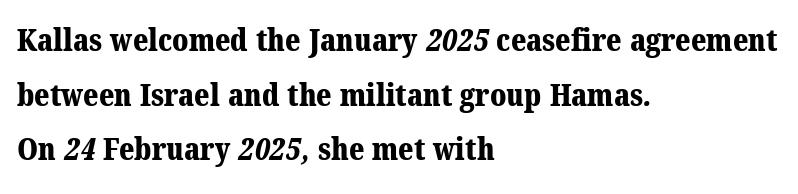
These lines are set flush left with a ragged right edge. Nobody drew a line under any word here. Stroke thickness is high; the sample reads as a true bold. Is this a fixed-width face? No — the glyphs have proportional, varying widths.
